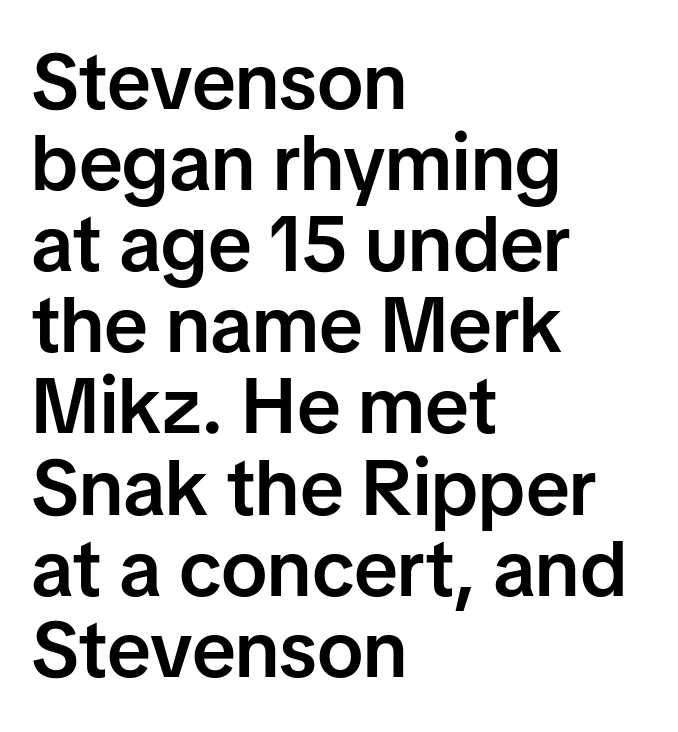
Serifs: no, the terminals of the letterforms are clean. These lines were composed using upright roman letters. Check the space under the baseline: it is left empty. Is the type bold? Partly — it's a semibold, heavier than regular but not fully bold.
